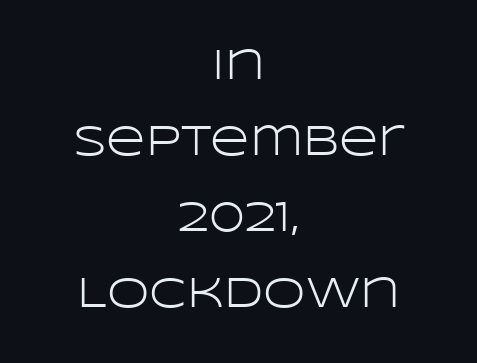
Q: Is the text bold? A: No.
Q: Is the text italic (slanted)? A: No, it is upright.
Q: Is the typeface a serif or a sans-serif typeface? A: Sans-serif.
Q: Is the text underlined? A: No.
Q: How is the paragraph aligned? A: Centered.
Q: Is the spacing between letters normal or unusually wide? A: Normal.
Q: Width (condensed, normal, or wide)? A: Wide.
Q: Stroke contrast? A: Low.
Q: x-height? A: Large.
Q: Monospaced? A: No.
